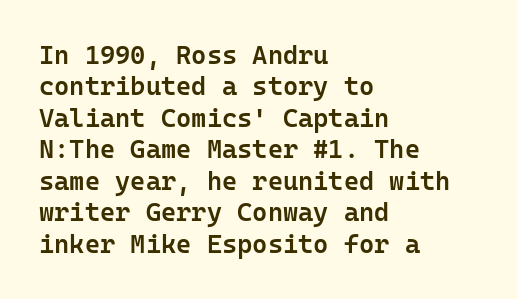
The image shows 26 px text type, upright; set left-aligned, line spacing 1.21x, normal letter spacing, not underlined.
